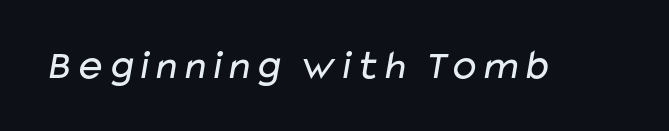
The horizontal fit of the characters is conventional and even. The passage shown is typeset with a sans-serif family. The face looks like a standard text weight, possibly lighter. Glance below the letters and you will spot only blank space. This sample has the flowing, uneven cadence of proportional lettering.
